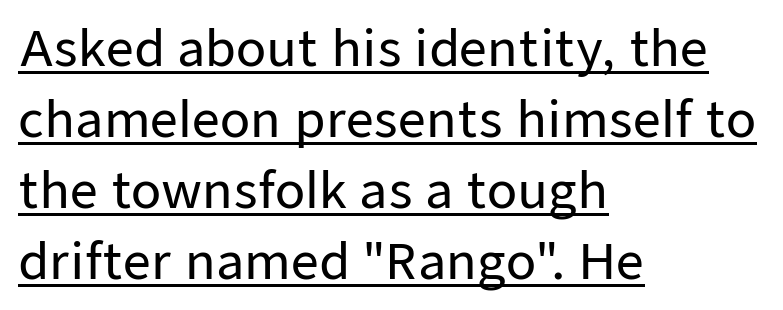
The image shows 49 px sans-serif type, upright; set left-aligned, normal line spacing (1.45x), normal letter spacing, underlined; low stroke contrast and a medium x-height.
